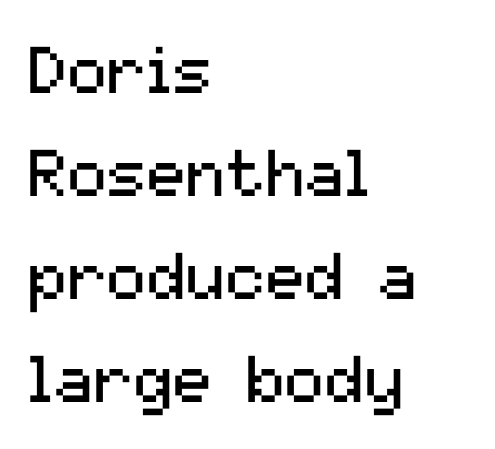
The image shows 66 px regular-weight sans-serif type, upright; set left-aligned, normal line spacing (1.56x), normal letter spacing, not underlined; medium stroke contrast and a medium x-height.
